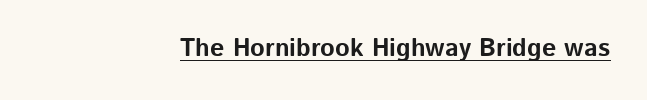
Q: Is the text bold? A: Yes.
Q: Is the text italic (slanted)? A: No, it is upright.
Q: Is the text underlined? A: Yes.
Q: Is the spacing between letters normal or unusually wide? A: Normal.
